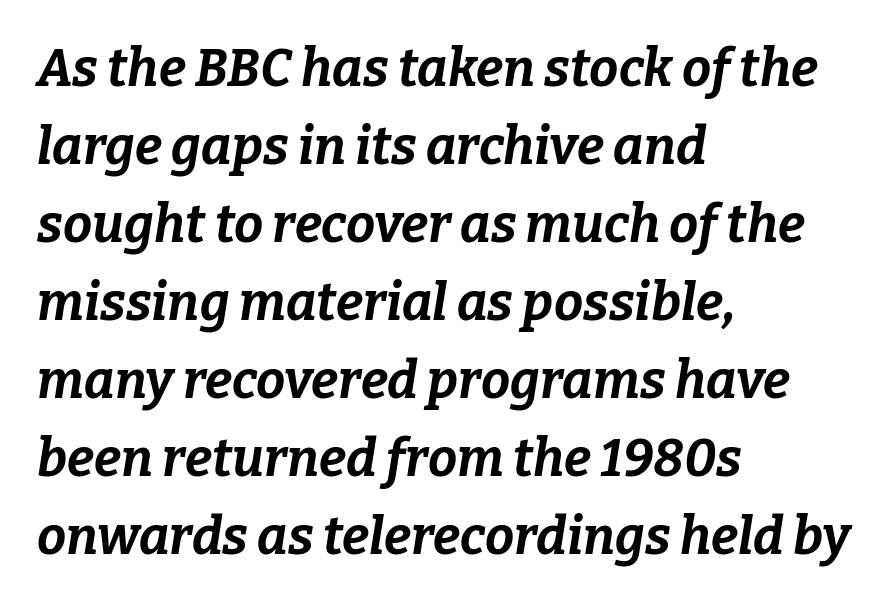
{"italic": "yes", "lean": "right", "slant_degrees": 9, "bold": "yes", "weight": "bold", "width": "normal", "stroke_contrast": "low", "x_height": "medium", "monospaced": "no", "underline": "no", "align": "left", "line_spacing": "normal", "line_spacing_ratio": 1.5, "letter_spacing": "normal", "letter_spacing_em": 0.0, "glyph_px": 52}
